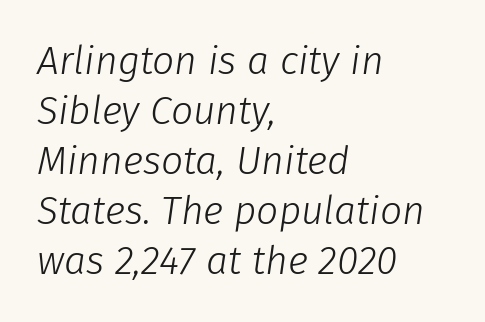
{"italic": "yes", "lean": "right", "slant_degrees": 8, "bold": "no", "weight": "light", "width": "normal", "stroke_contrast": "low", "x_height": "medium", "monospaced": "no", "underline": "no", "align": "left", "line_spacing": "normal", "line_spacing_ratio": 1.28, "letter_spacing": "normal", "letter_spacing_em": 0.0, "glyph_px": 39}
